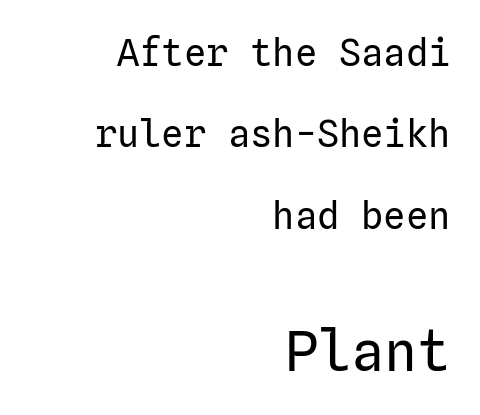
{"serif": "no", "italic": "no", "bold": "no", "weight": "regular", "width": "normal", "stroke_contrast": "low", "x_height": "medium", "underline": "no", "align": "right", "line_spacing": "loose", "line_spacing_ratio": 2.2, "letter_spacing": "normal", "letter_spacing_em": 0.0, "larger_block": "second", "size_ratio": 1.49, "glyph_px": 55}
